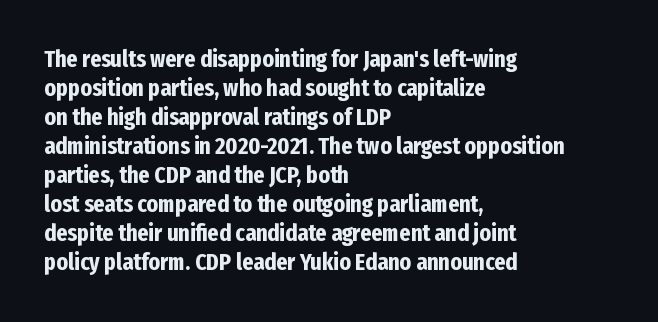
Bold? Absolutely — the strokes are thick and heavy. These lines are set flush left with a ragged right edge. Each row of text sits above clean, open space. There is no visible air inserted between adjacent glyphs. The type sits square on the baseline with zero lean.
